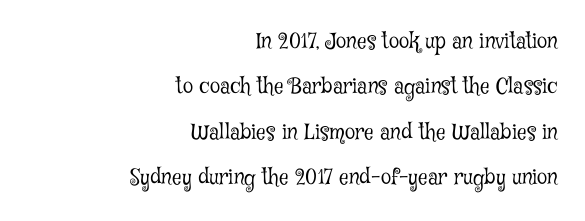
{"italic": "no", "bold": "no", "underline": "no", "align": "right", "line_spacing": "loose", "line_spacing_ratio": 2.16, "letter_spacing": "normal", "letter_spacing_em": 0.0, "glyph_px": 21}
